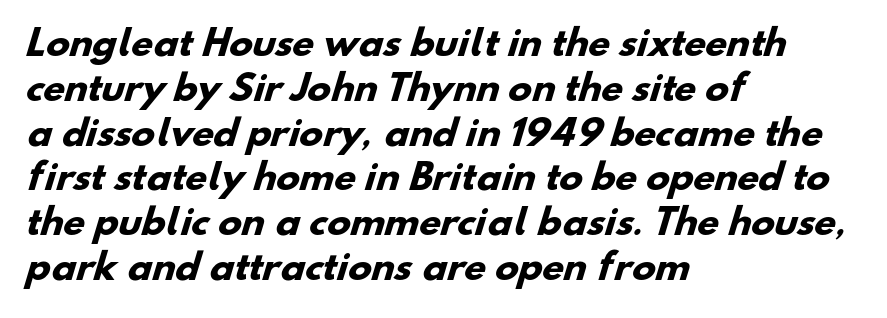
{"serif": "no", "bold": "yes", "weight": "heavy", "width": "normal", "stroke_contrast": "low", "x_height": "small", "monospaced": "no", "underline": "no", "align": "left", "line_spacing": "normal", "line_spacing_ratio": 1.28, "letter_spacing": "normal", "letter_spacing_em": 0.0, "glyph_px": 35}
